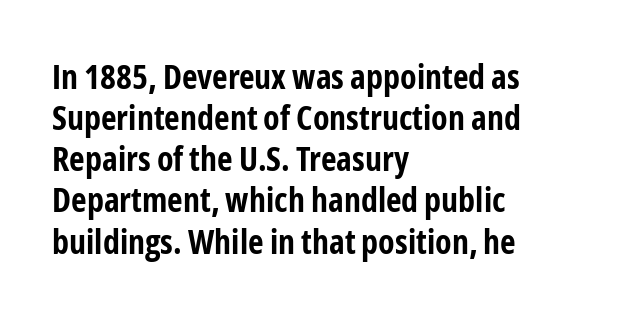
{"serif": "no", "italic": "no", "bold": "yes", "weight": "bold", "width": "condensed", "stroke_contrast": "low", "x_height": "medium", "monospaced": "no", "underline": "no", "align": "left", "line_spacing_ratio": 1.21, "letter_spacing": "normal", "letter_spacing_em": 0.0, "glyph_px": 34}
